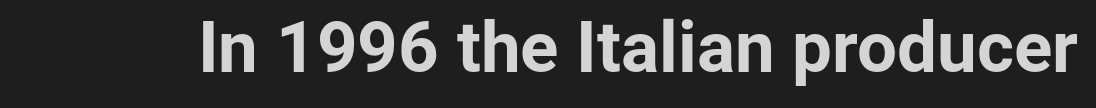
Q: Is the text bold? A: Yes.
Q: Is the text italic (slanted)? A: No, it is upright.
Q: Is the typeface a serif or a sans-serif typeface? A: Sans-serif.
Q: Is the text underlined? A: No.
Q: Is the spacing between letters normal or unusually wide? A: Normal.
Q: Width (condensed, normal, or wide)? A: Normal.
Q: Stroke contrast? A: Low.
Q: x-height? A: Medium.
Q: Monospaced? A: No.
